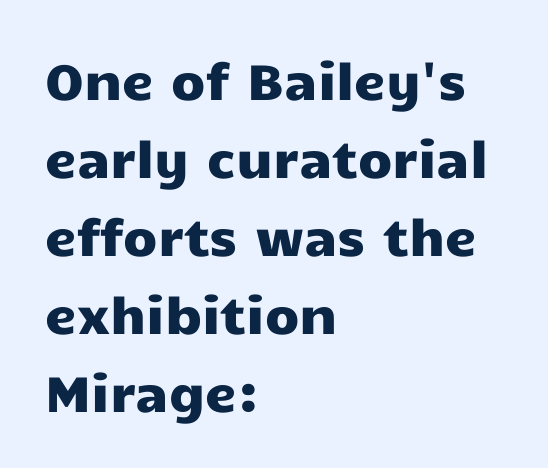
The image shows 50 px wide sans-serif type, upright; set left-aligned, normal line spacing (1.56x), normal letter spacing, not underlined; low stroke contrast and a medium x-height.
